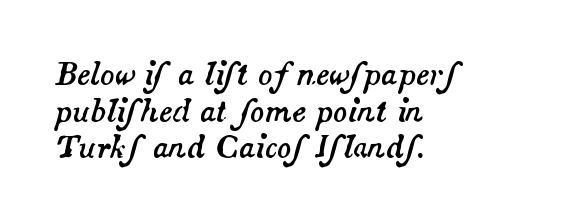
{"italic": "yes", "lean": "right", "slant_degrees": 14, "width": "normal", "stroke_contrast": "medium", "x_height": "small", "monospaced": "no", "underline": "no", "align": "left", "line_spacing_ratio": 1.22, "letter_spacing": "normal", "letter_spacing_em": 0.0, "glyph_px": 30}
